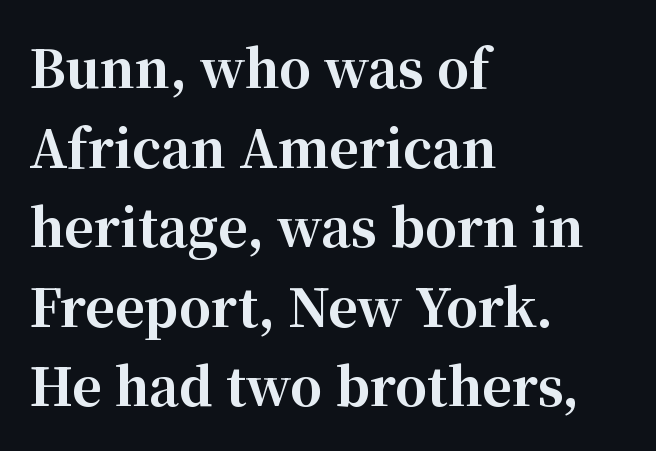
Does the leading feel generous? No, just average. A typesetter would call this proportional, since set widths differ per character. A typesetter would mark this as roman, not italic. To sum up the face: it has serifs.
